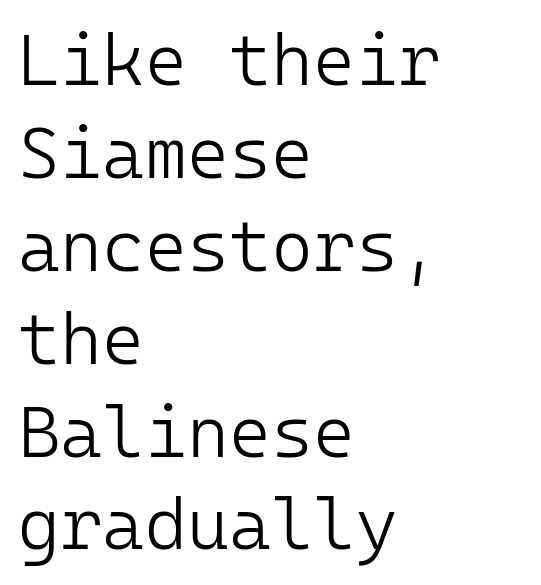
The lines are quadded left. The type is set solid horizontally, with unmodified tracking. Posture: vertical. Each letter, wide or thin by design, is forced into the same width here. Is the type heavy? It reads as light-to-regular instead.
